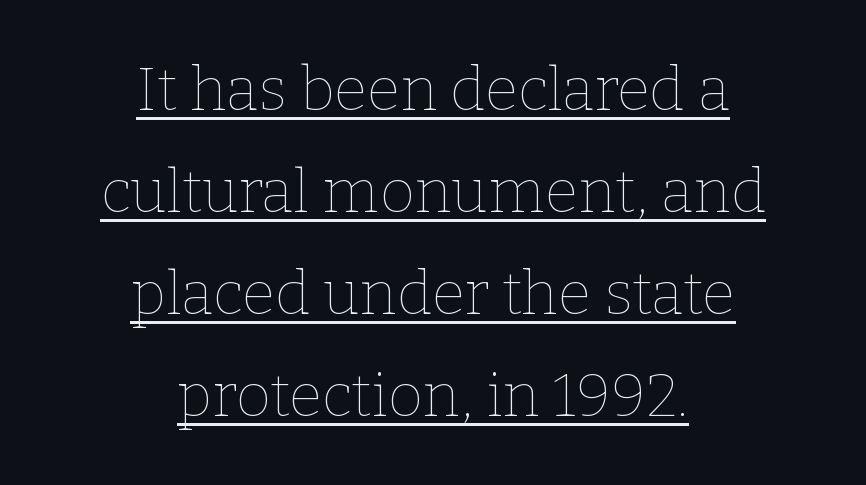
The image shows 60 px thin type, upright; set centered, normal line spacing (1.7x), normal letter spacing, underlined; low stroke contrast and a medium x-height.
